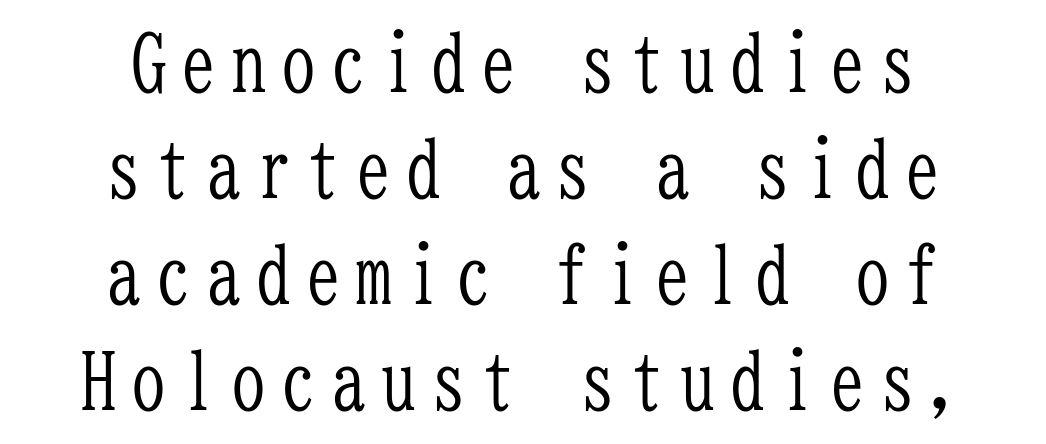
{"serif": "yes", "italic": "no", "bold": "no", "weight": "light", "width": "condensed", "stroke_contrast": "low", "x_height": "medium", "monospaced": "yes", "underline": "no", "align": "center", "line_spacing": "normal", "line_spacing_ratio": 1.36, "glyph_px": 78}
